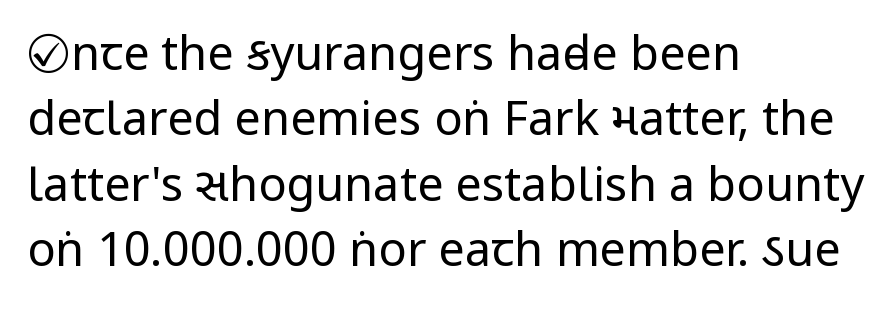
Rows of type keep a routine distance in the vertical direction. Which margin do the lines hug? The left one — the right edge is uneven. The rendering uses natural spacing where letterforms have individual widths. Rendered with straight, roman letterforms. Words appear dense and cohesive because spacing is normal. Weight: regular or lighter.
